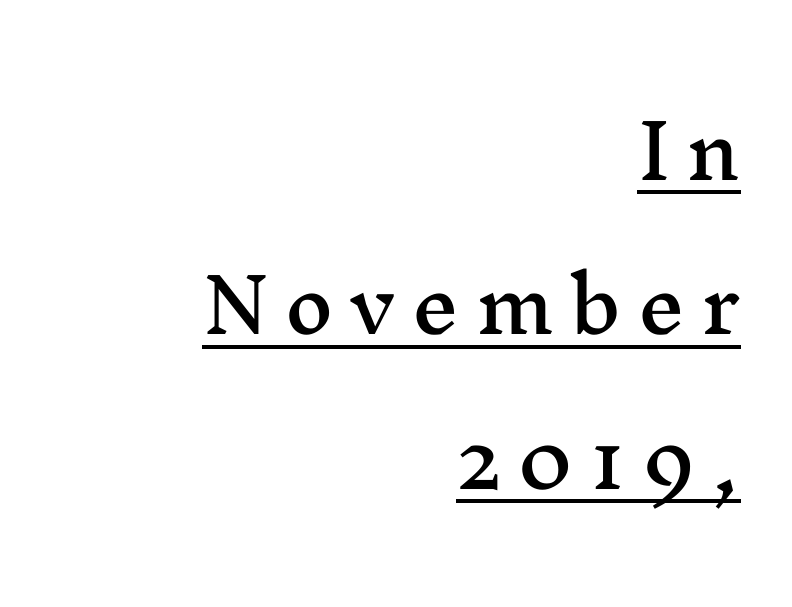
Is there an underline? Yes — a line sits under the letters. The gaps between neighbouring characters are conspicuously large. A typesetter would label this face a serif. Posture: straight, roman, zero tilt.
